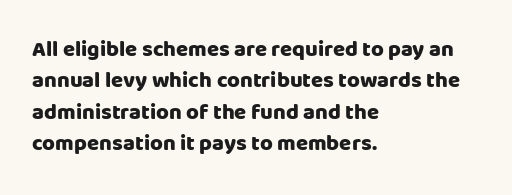
The vertical gap from one line to the next is medium. Bold? Absolutely — the strokes are thick and heavy. Plain, unruled lines of type. The ragged edge is on the right, which tells us the setting is flush left.
